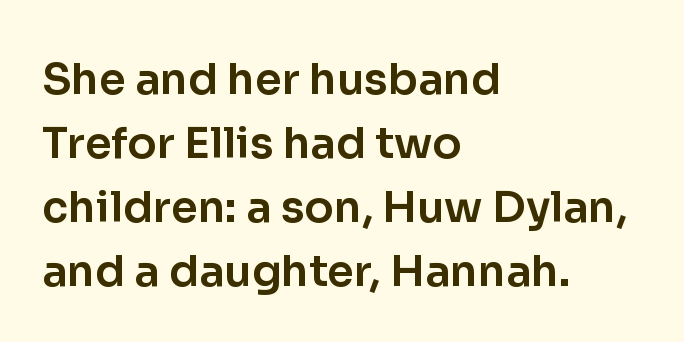
If you drew a line through each stem, it would be perfectly vertical. Vertical spacing — default. The horizontal fit of the characters is conventional and even. The glyphs are unaccompanied by any horizontal stroke below them. These lines are rendered in a variable-pitch font.
